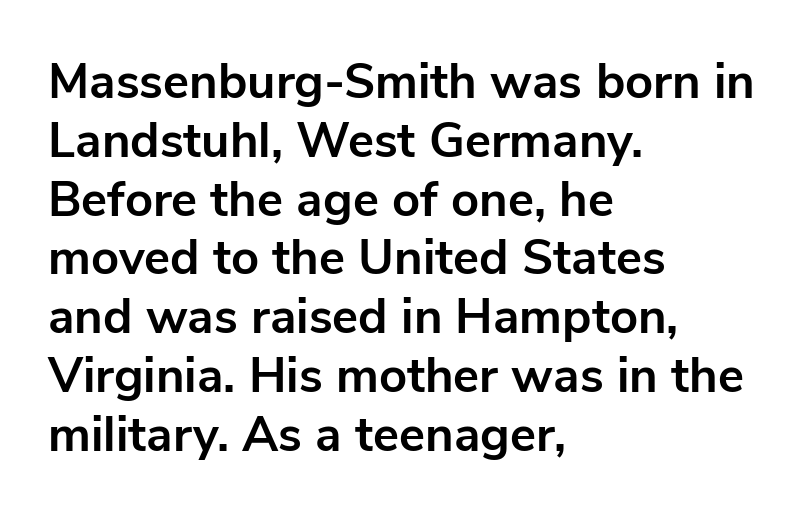
Between one letter and the next there's only the usual sliver of space. Character widths vary here, with narrow letters taking less room than wide ones. Teacher's note: observe the even left margin — that is flush-left alignment. Typographic density is high because the face is bold.
